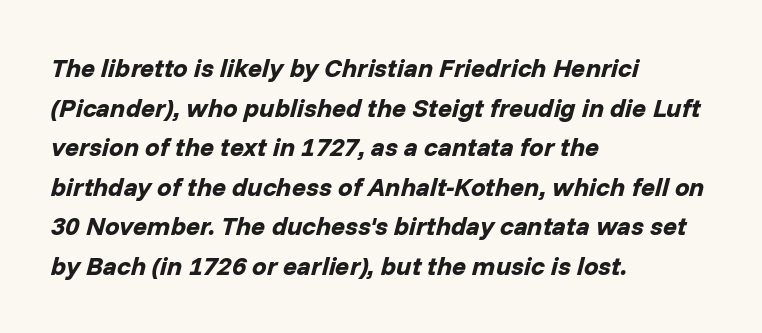
{"italic": "yes", "lean": "right", "slant_degrees": 14, "bold": "yes", "underline": "no", "align": "left", "line_spacing": "normal", "line_spacing_ratio": 1.52, "letter_spacing": "normal", "letter_spacing_em": 0.0, "glyph_px": 26}
